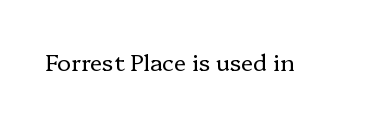
The image shows 23 px text type, upright; set normal letter spacing, not underlined.
